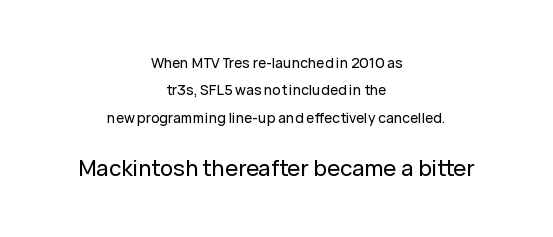
Q: Is the text italic (slanted)? A: No, it is upright.
Q: Is the text underlined? A: No.
Q: How is the paragraph aligned? A: Centered.
Q: Is the spacing between letters normal or unusually wide? A: Normal.
Q: Is the spacing between lines tight, normal or loose? A: Loose.
Q: Which block of text is set in a larger size, the first (top) or the second (bottom)? A: The second (bottom) one.
